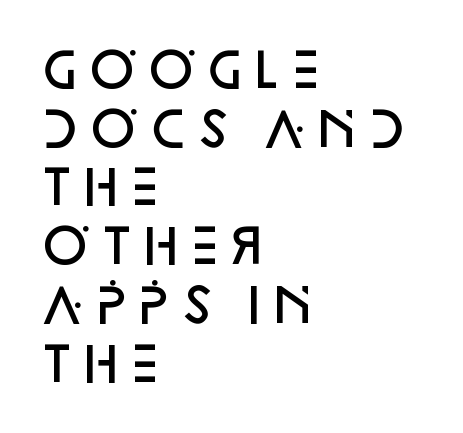
Nobody touched the tracking dial on this one. The face used here is proportionally spaced, like ordinary book or web type. Does the weight exceed regular? Yes, but only to semibold. Each line starts at the same left margin while the right side varies. The space directly below the letters is spotless.
